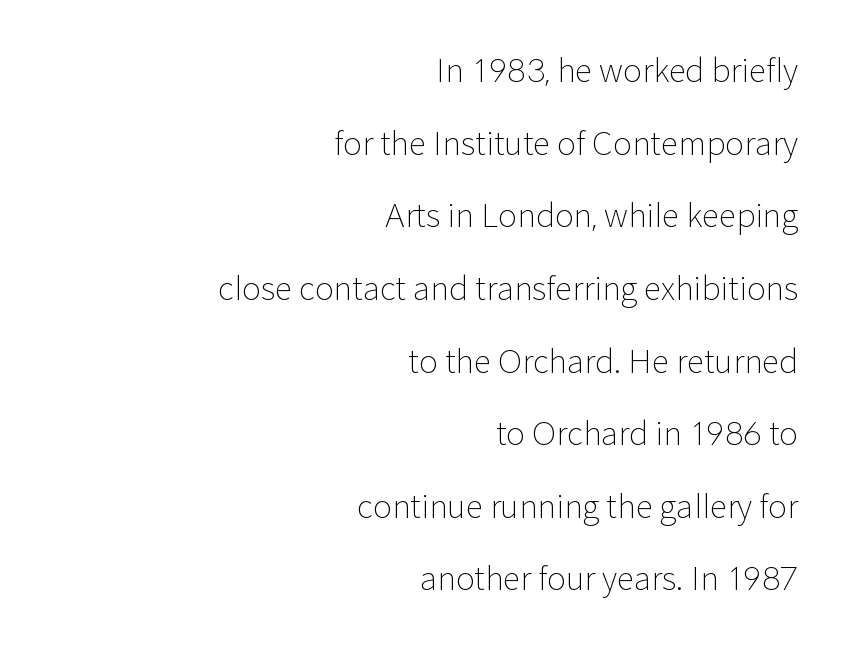
The image shows 32 px light sans-serif type, upright; set right-aligned, loose line spacing (2.27x), normal letter spacing, not underlined; low stroke contrast and a medium x-height.
